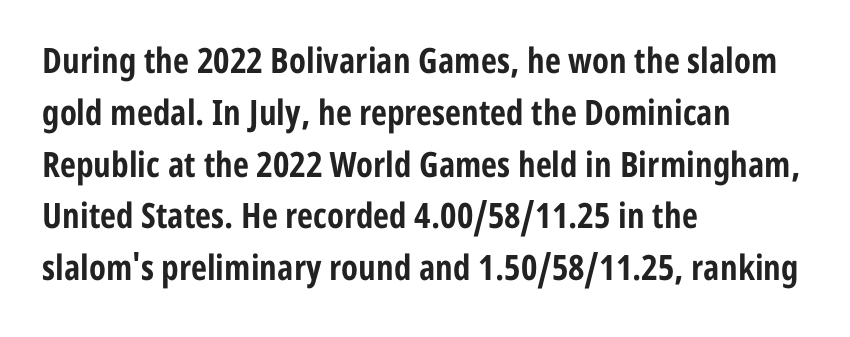
{"serif": "no", "italic": "no", "bold": "yes", "weight": "bold", "width": "condensed", "stroke_contrast": "low", "x_height": "medium", "monospaced": "no", "underline": "no", "align": "left", "line_spacing": "normal", "line_spacing_ratio": 1.48, "letter_spacing": "normal", "letter_spacing_em": 0.0, "glyph_px": 35}
